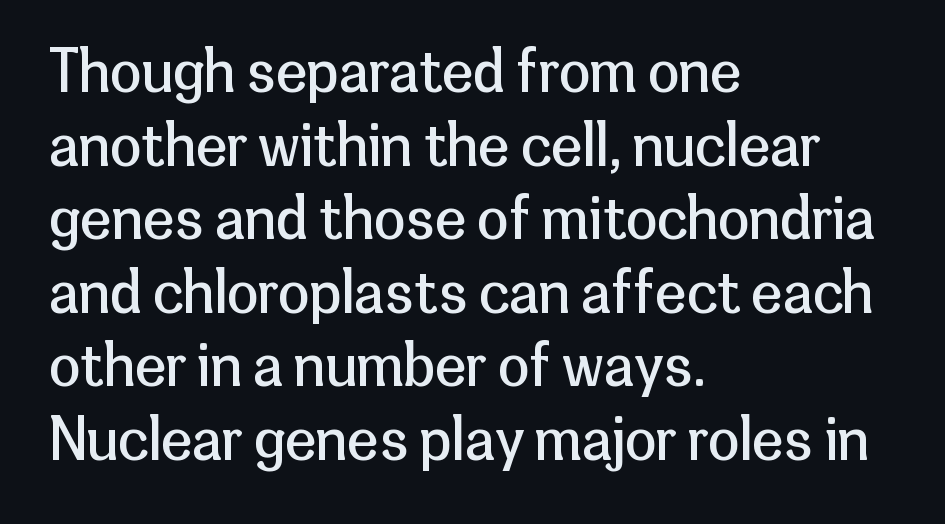
Q: Is the text bold? A: No.
Q: Is the text italic (slanted)? A: No, it is upright.
Q: Is the typeface a serif or a sans-serif typeface? A: Sans-serif.
Q: Is the text underlined? A: No.
Q: How is the paragraph aligned? A: Left-aligned.
Q: Is the spacing between letters normal or unusually wide? A: Normal.
Q: Is the spacing between lines tight, normal or loose? A: Normal.
Q: Width (condensed, normal, or wide)? A: Normal.
Q: Stroke contrast? A: Low.
Q: x-height? A: Medium.
Q: Monospaced? A: No.
